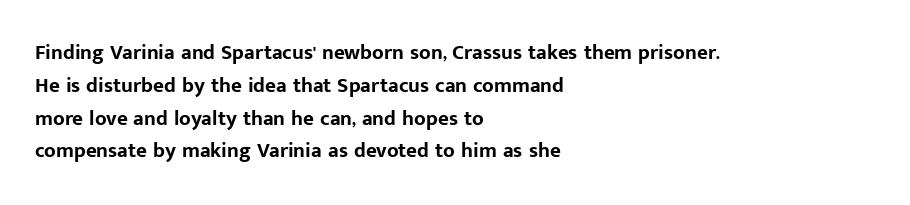
{"italic": "no", "bold": "yes", "underline": "no", "align": "left", "line_spacing": "normal", "line_spacing_ratio": 1.56, "letter_spacing": "normal", "letter_spacing_em": 0.0, "glyph_px": 21}
